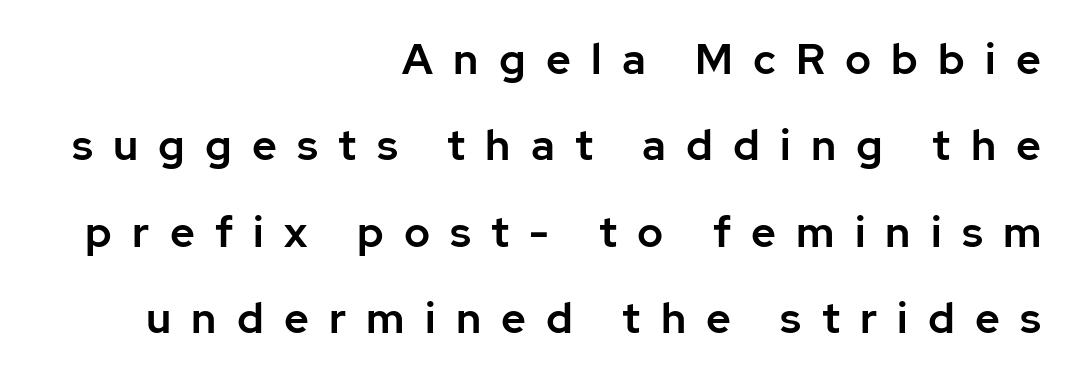
The image shows 43 px sans-serif type, upright; set right-aligned, loose line spacing (2.01x), unusually wide letter spacing (+0.47 em), not underlined; low stroke contrast and a medium x-height.
